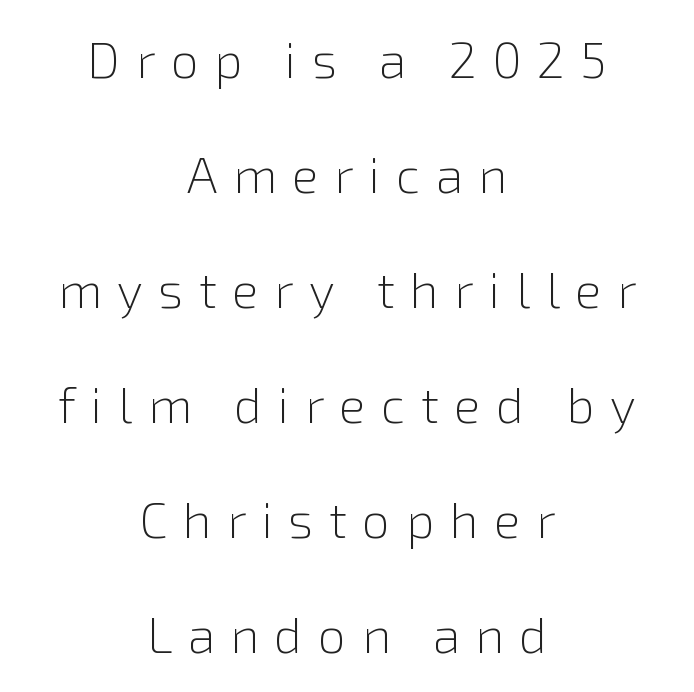
Q: Is the text bold? A: No.
Q: Is the text italic (slanted)? A: No, it is upright.
Q: Is the typeface a serif or a sans-serif typeface? A: Sans-serif.
Q: Is the text underlined? A: No.
Q: How is the paragraph aligned? A: Centered.
Q: Is the spacing between letters normal or unusually wide? A: Unusually wide.
Q: Is the spacing between lines tight, normal or loose? A: Loose.
Q: Width (condensed, normal, or wide)? A: Normal.
Q: Stroke contrast? A: Low.
Q: x-height? A: Medium.
Q: Monospaced? A: No.
